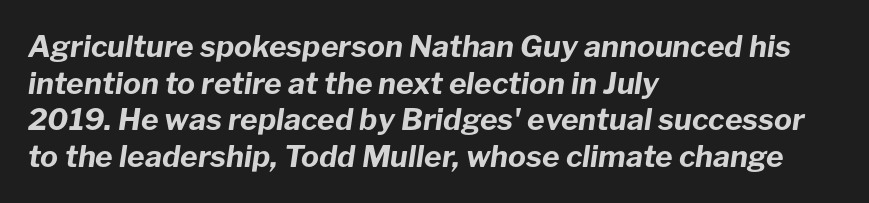
Honestly, there is no underline to notice here at all. Its strokes are broad and dark, the hallmark of bold type. Characters follow at the spacing the type designer built in. These lines stack with their left ends in a neat column. Do the characters align in a grid? No, the font is proportional.
